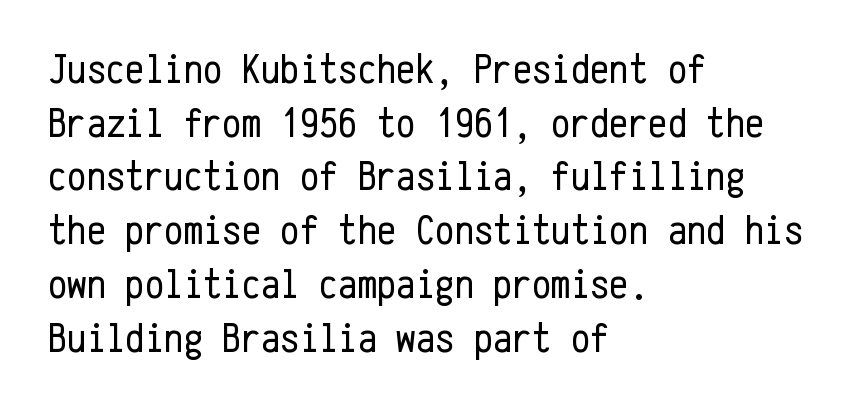
The image shows 43 px regular-weight, condensed sans-serif type, upright, monospaced; set left-aligned, normal line spacing (1.25x), normal letter spacing, not underlined; low stroke contrast and a medium x-height.
